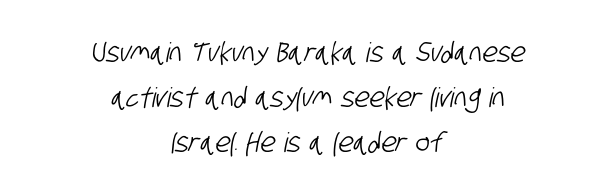
Q: Is the text underlined? A: No.
Q: How is the paragraph aligned? A: Centered.
Q: Is the spacing between letters normal or unusually wide? A: Normal.
Q: Is the spacing between lines tight, normal or loose? A: Normal.
